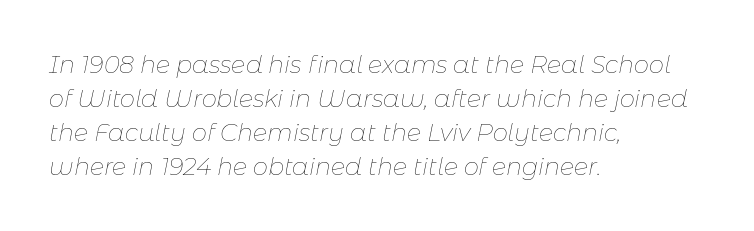
The image shows 24 px text type, italic (leaning right); set left-aligned, normal line spacing (1.41x), normal letter spacing, not underlined.
